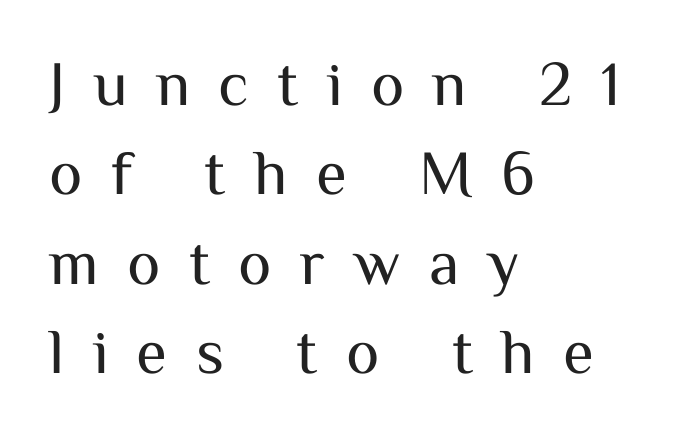
The image shows 63 px regular-weight sans-serif type, upright; set left-aligned, normal line spacing (1.42x), unusually wide letter spacing (+0.45 em), not underlined; medium stroke contrast and a medium x-height.
